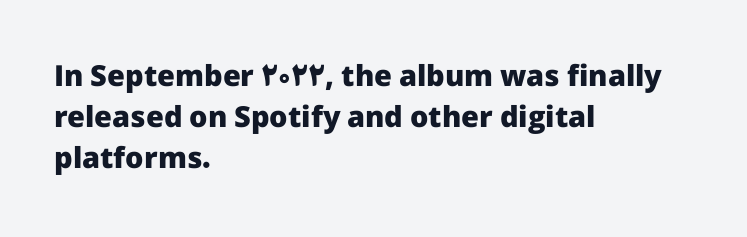
The image shows 29 px heavy sans-serif type, upright; set left-aligned, normal line spacing (1.41x), normal letter spacing, not underlined; low stroke contrast and a medium x-height.
